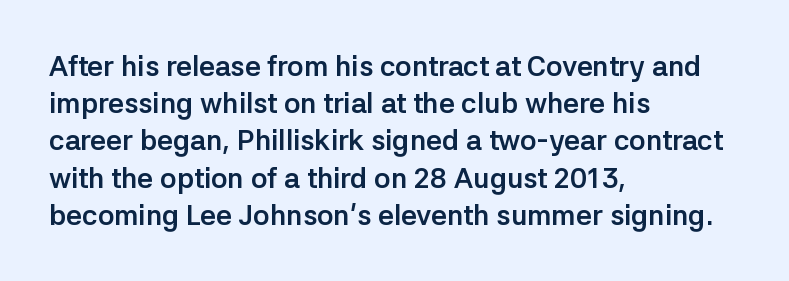
Just letters on the line, the space beneath them empty. Unlike a traditional serif, this face leaves its strokes unadorned. This rendering uses left alignment, leaving the right contour irregular. Character widths vary here, with narrow letters taking less room than wide ones. Observe the ordinary spacing: letters are neighbours, not strangers. Stroke thickness is high; the sample reads as a true bold.
